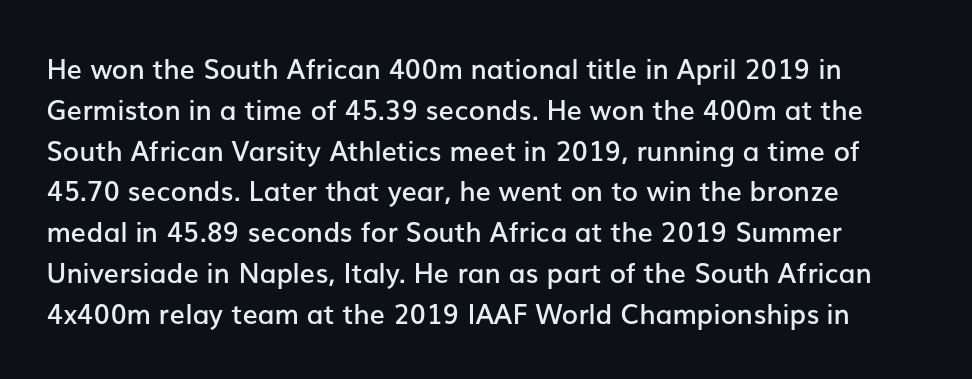
The image shows 27 px text type, upright; set normal line spacing (1.51x), normal letter spacing, not underlined.
